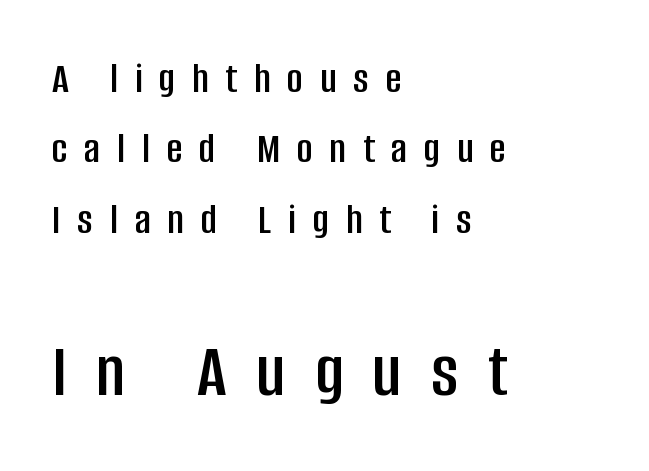
Underlining? Definitely not there. The lower block of text is set noticeably larger than the block above it. Designer's note — italics off, roman on. You could not count columns in this text — the font is proportionally spaced. Letterform terminals end flat and unadorned throughout the passage. Does the copy run flush right? No — it runs flush left.
